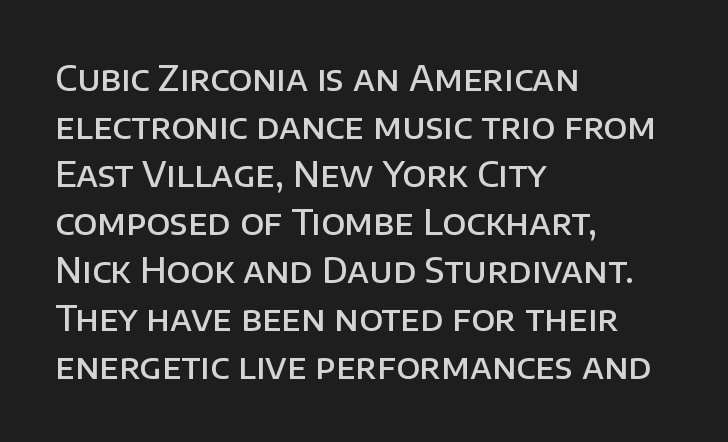
Does extra space separate the letters? No, they use regular spacing. The glyphs in this specimen are sans serif. Typesetter's note: demi weight, one step under bold. Nobody drew a line under any word here. Students, observe: this is what conventionally led text looks like.
